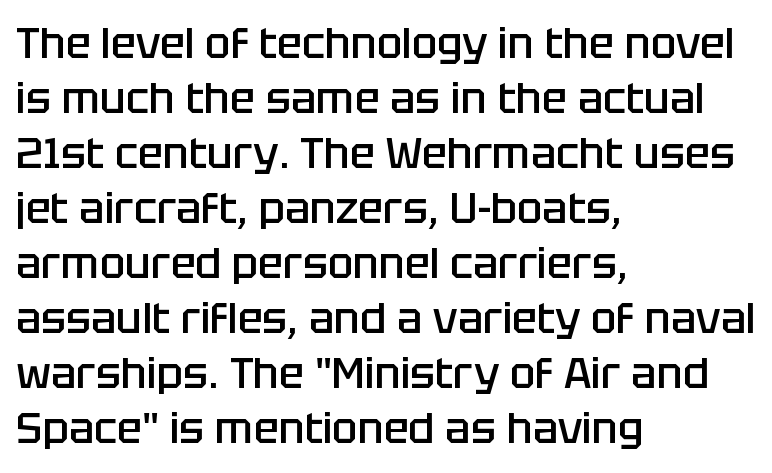
Q: Is the text bold? A: Semi-bold.
Q: Is the text italic (slanted)? A: No, it is upright.
Q: Is the typeface a serif or a sans-serif typeface? A: Sans-serif.
Q: Is the text underlined? A: No.
Q: How is the paragraph aligned? A: Left-aligned.
Q: Is the spacing between letters normal or unusually wide? A: Normal.
Q: Is the spacing between lines tight, normal or loose? A: Normal.
Q: Width (condensed, normal, or wide)? A: Normal.
Q: Stroke contrast? A: Low.
Q: x-height? A: Large.
Q: Monospaced? A: No.
